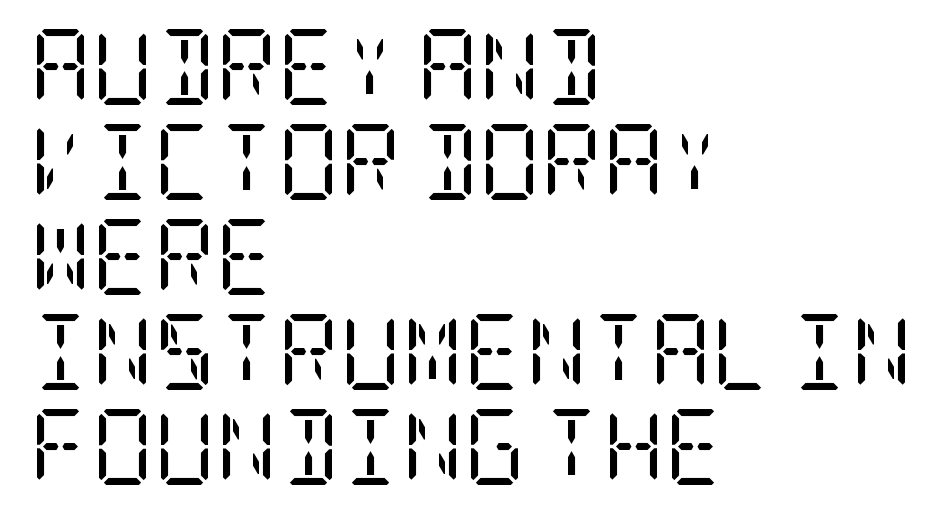
Q: Is the text bold? A: No.
Q: Is the text italic (slanted)? A: No, it is upright.
Q: Is the typeface a serif or a sans-serif typeface? A: Serif.
Q: Is the text underlined? A: No.
Q: How is the paragraph aligned? A: Left-aligned.
Q: Is the spacing between letters normal or unusually wide? A: Normal.
Q: Is the spacing between lines tight, normal or loose? A: Normal.
Q: Width (condensed, normal, or wide)? A: Condensed.
Q: Stroke contrast? A: Low.
Q: x-height? A: Large.
